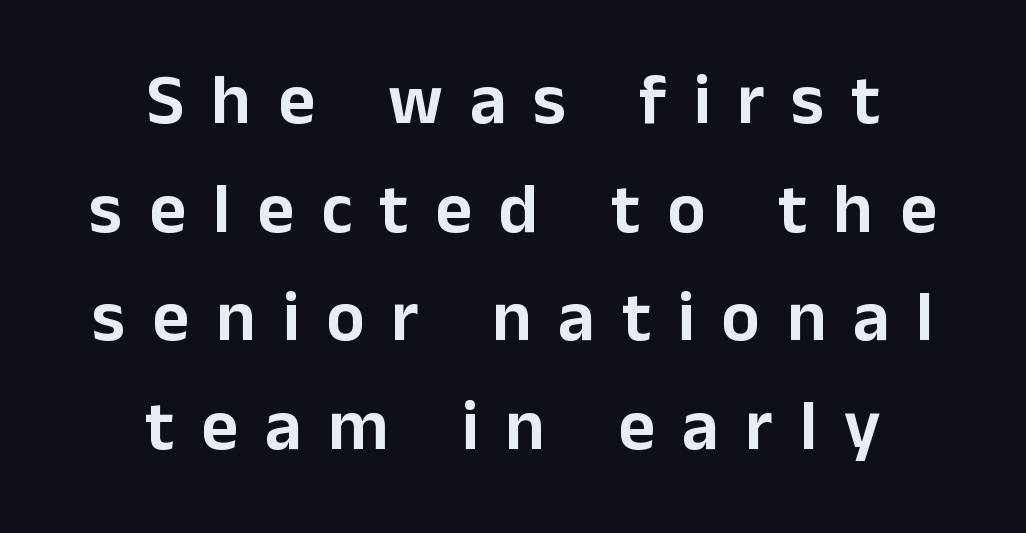
The image shows 71 px sans-serif type, upright; set centered, normal line spacing (1.53x), unusually wide letter spacing (+0.38 em), not underlined; low stroke contrast and a medium x-height.
